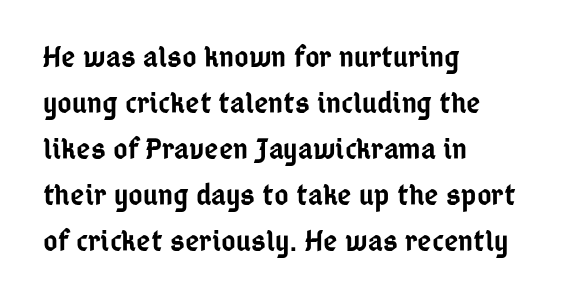
{"serif": "no", "italic": "no", "bold": "semi", "weight": "semibold", "width": "condensed", "stroke_contrast": "low", "x_height": "medium", "monospaced": "no", "underline": "no", "align": "left", "line_spacing": "normal", "line_spacing_ratio": 1.48, "letter_spacing": "normal", "letter_spacing_em": 0.0, "glyph_px": 31}
